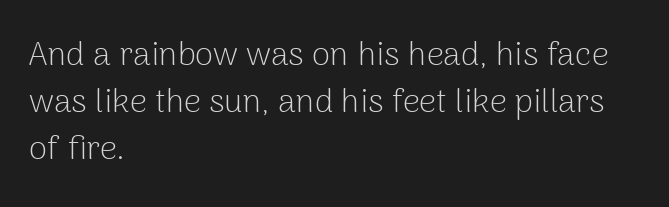
The image shows 33 px light sans-serif type, upright; set left-aligned, normal line spacing (1.42x), normal letter spacing, not underlined; low stroke contrast and a medium x-height.
